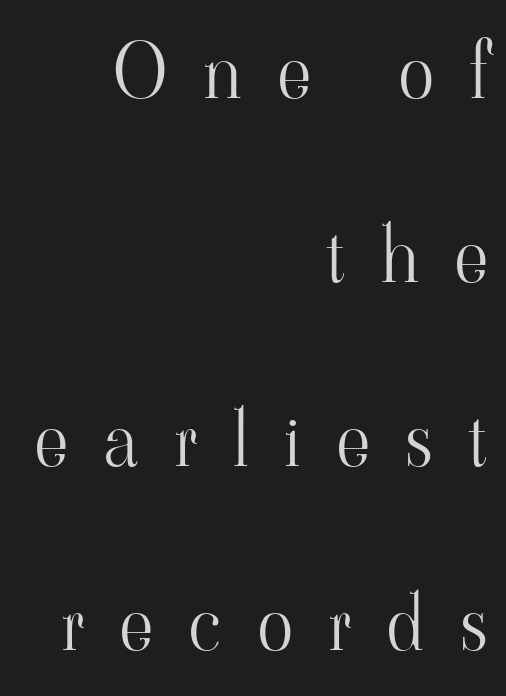
The image shows 76 px light serif type, upright; set right-aligned, loose line spacing (2.42x), unusually wide letter spacing (+0.46 em), not underlined; high stroke contrast and a small x-height.
